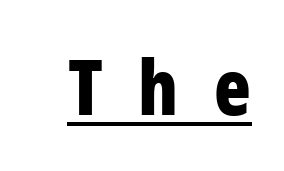
Q: Is the text bold? A: Yes.
Q: Is the text italic (slanted)? A: No, it is upright.
Q: Is the typeface a serif or a sans-serif typeface? A: Sans-serif.
Q: Is the text underlined? A: Yes.
Q: Is the spacing between letters normal or unusually wide? A: Unusually wide.
Q: Width (condensed, normal, or wide)? A: Condensed.
Q: Stroke contrast? A: Low.
Q: x-height? A: Medium.
Q: Monospaced? A: No.
